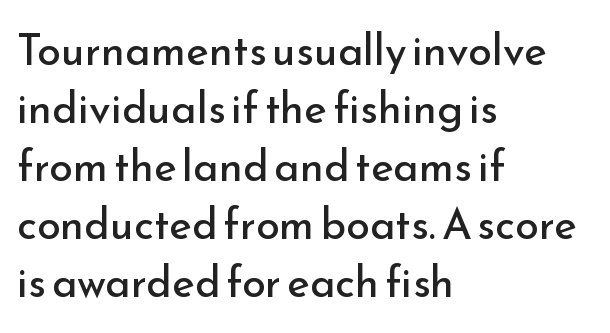
The passage shown stacks its lines at a standard gap. This is the regular roman posture of the typeface. Vertical stems look standard width or narrower in stroke. The line texture is even and compact thanks to regular tracking. Does the copy run flush right? No — it runs flush left.
